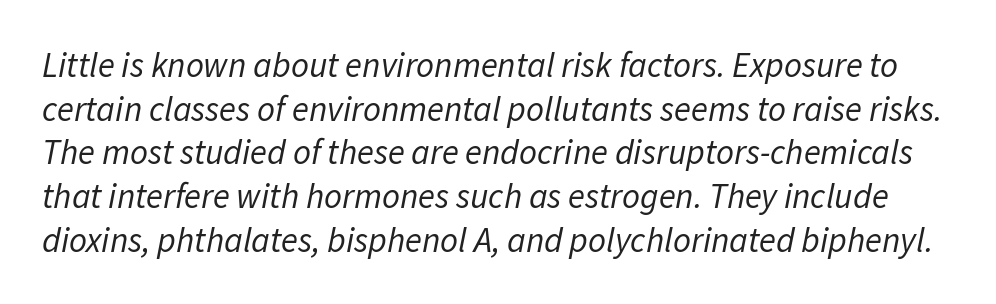
The image shows 35 px regular-weight type, italic (leaning right); set normal line spacing (1.25x), normal letter spacing, not underlined; low stroke contrast and a medium x-height.
